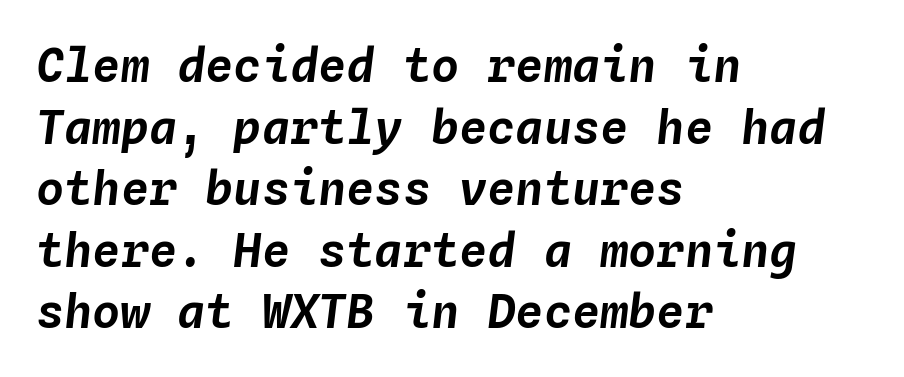
Q: Is the text italic (slanted)? A: Yes, it leans right by about 4 degrees.
Q: Is the text underlined? A: No.
Q: How is the paragraph aligned? A: Left-aligned.
Q: Is the spacing between letters normal or unusually wide? A: Normal.
Q: Is the spacing between lines tight, normal or loose? A: Normal.
Q: Width (condensed, normal, or wide)? A: Normal.
Q: Stroke contrast? A: Low.
Q: x-height? A: Medium.
Q: Monospaced? A: Yes.
